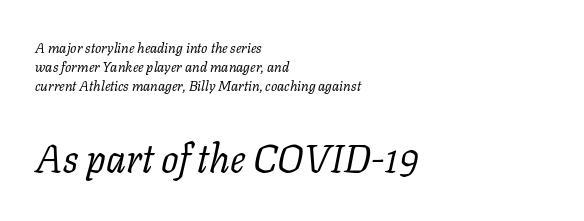
The image shows 39 px regular-weight serif type, italic (leaning right); set left-aligned, normal line spacing (1.36x), normal letter spacing, not underlined; the second (bottom) block is 2.79x larger; low stroke contrast and a medium x-height.
